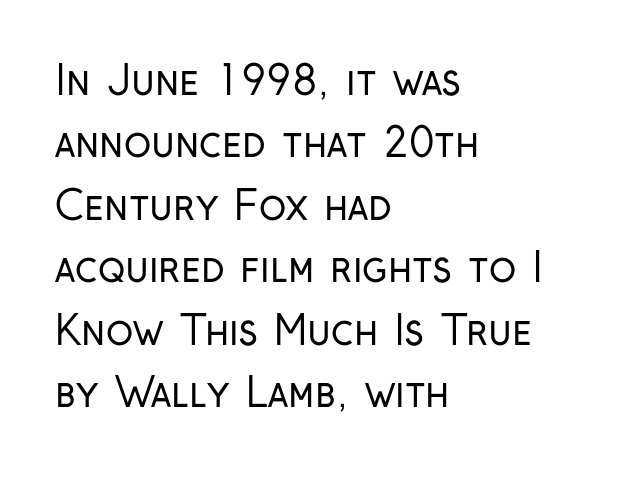
{"serif": "no", "italic": "no", "bold": "no", "weight": "regular", "width": "condensed", "stroke_contrast": "low", "x_height": "medium", "monospaced": "no", "underline": "no", "align": "left", "line_spacing": "normal", "line_spacing_ratio": 1.56, "letter_spacing": "normal", "letter_spacing_em": 0.0, "glyph_px": 40}
